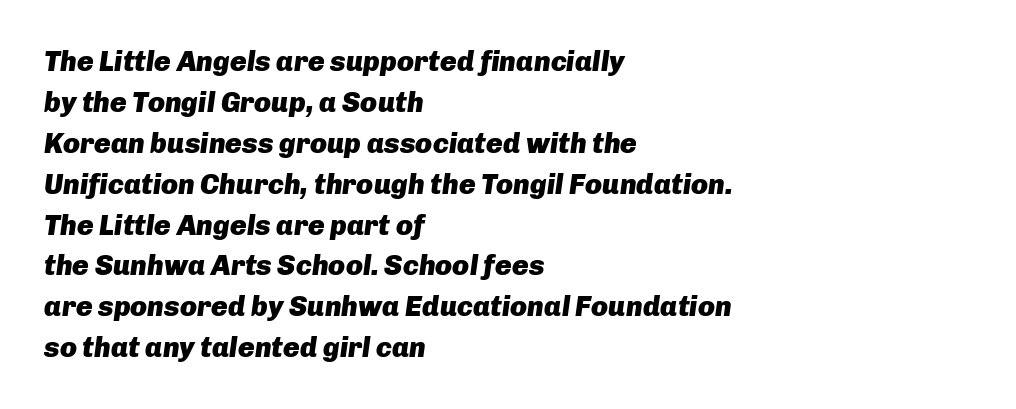
The image shows 28 px heavy type, italic (leaning right); set left-aligned, normal line spacing (1.46x), normal letter spacing, not underlined; low stroke contrast and a medium x-height.
